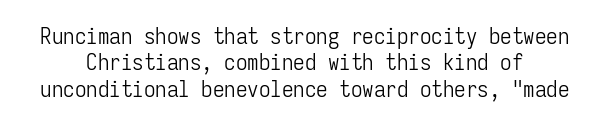
Q: Is the text bold? A: No.
Q: Is the text italic (slanted)? A: No, it is upright.
Q: Is the text underlined? A: No.
Q: Is the spacing between letters normal or unusually wide? A: Normal.
Q: Is the spacing between lines tight, normal or loose? A: Tight.
